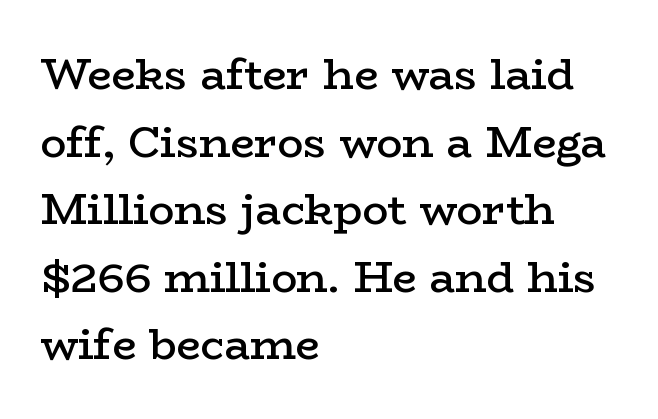
The type is set solid horizontally, with unmodified tracking. The specimen reads as upright at a glance. The rendering uses natural spacing where letterforms have individual widths. This sample is left-justified, so line endings fall wherever the words run out.
